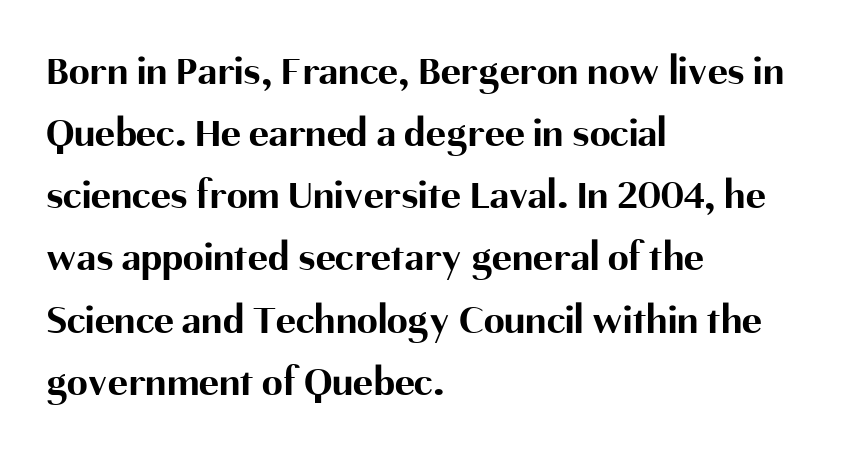
{"serif": "no", "italic": "no", "bold": "yes", "weight": "bold", "width": "normal", "stroke_contrast": "medium", "x_height": "medium", "monospaced": "no", "underline": "no", "align": "left", "line_spacing": "normal", "line_spacing_ratio": 1.48, "letter_spacing": "normal", "letter_spacing_em": 0.0, "glyph_px": 42}
